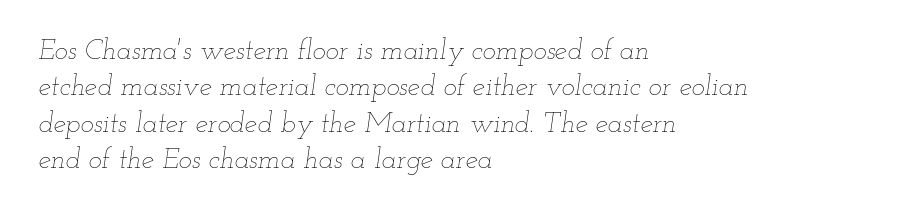
The image shows 28 px thin, wide type, italic (leaning right); set left-aligned, normal line spacing (1.3x), normal letter spacing, not underlined; low stroke contrast and a small x-height.
